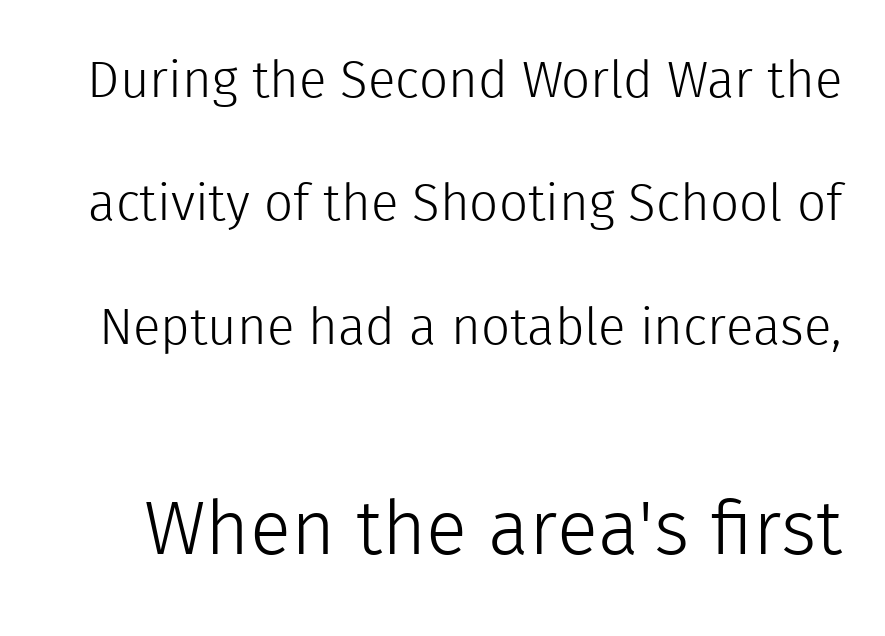
{"serif": "no", "italic": "no", "bold": "no", "weight": "light", "width": "normal", "x_height": "medium", "monospaced": "no", "underline": "no", "line_spacing": "loose", "line_spacing_ratio": 2.42, "letter_spacing": "normal", "letter_spacing_em": 0.0, "larger_block": "second", "size_ratio": 1.49, "glyph_px": 76}
